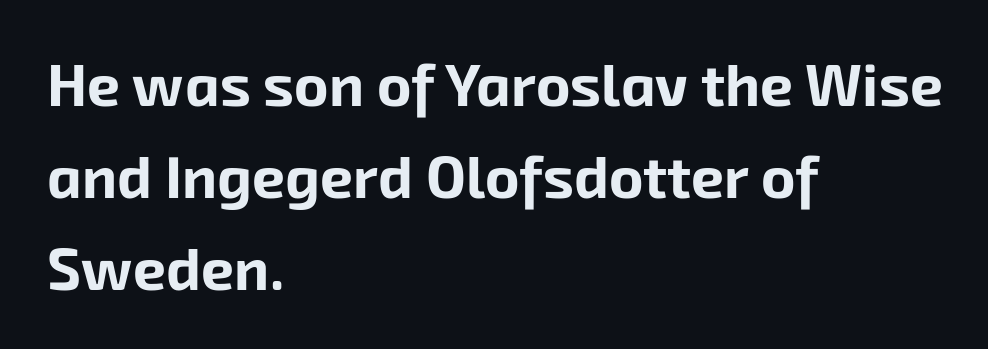
The image shows 59 px bold sans-serif type; set left-aligned, normal line spacing (1.56x), normal letter spacing, not underlined; low stroke contrast and a medium x-height.
